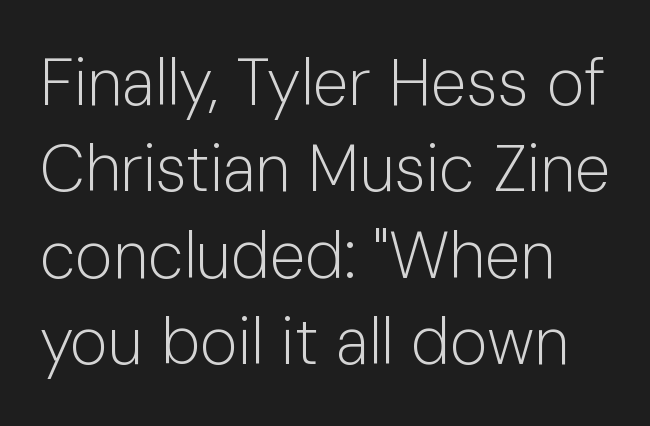
The image shows 65 px light sans-serif type, upright; set normal line spacing (1.33x), normal letter spacing, not underlined; low stroke contrast and a medium x-height.
